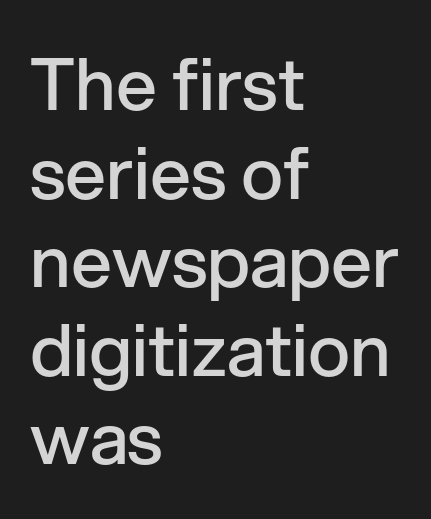
{"serif": "no", "italic": "no", "bold": "semi", "weight": "semibold", "width": "normal", "stroke_contrast": "low", "x_height": "medium", "monospaced": "no", "underline": "no", "align": "left", "line_spacing_ratio": 1.23, "letter_spacing": "normal", "letter_spacing_em": 0.0, "glyph_px": 72}
